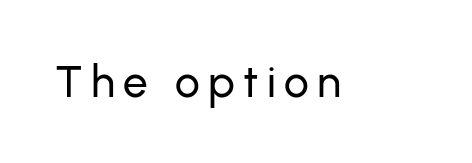
The rendering uses natural spacing where letterforms have individual widths. Font category for this specimen: sans-serif. These lines were composed using upright roman letters. Descender tails drop into unmarked territory.
